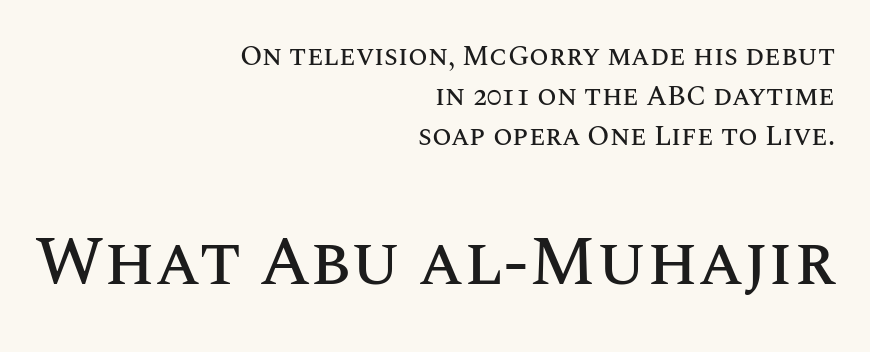
The image shows 69 px text type, upright; set right-aligned, normal line spacing (1.43x), normal letter spacing, not underlined; the second (bottom) block is 2.46x larger; medium stroke contrast and a large x-height.
